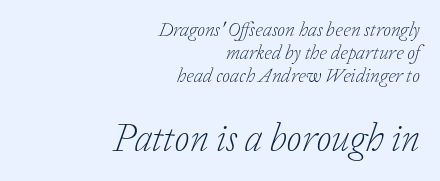
Q: Is the text bold? A: No.
Q: Is the text italic (slanted)? A: Yes, it leans right by about 20 degrees.
Q: Is the typeface a serif or a sans-serif typeface? A: Serif.
Q: Is the text underlined? A: No.
Q: How is the paragraph aligned? A: Right-aligned.
Q: Is the spacing between letters normal or unusually wide? A: Normal.
Q: Which block of text is set in a larger size, the first (top) or the second (bottom)? A: The second (bottom) one.
Q: Width (condensed, normal, or wide)? A: Normal.
Q: Stroke contrast? A: Low.
Q: x-height? A: Medium.
Q: Monospaced? A: No.
